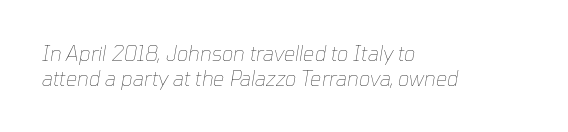
The image shows 20 px text type, italic (leaning right); set left-aligned, normal line spacing (1.27x), normal letter spacing, not underlined.
